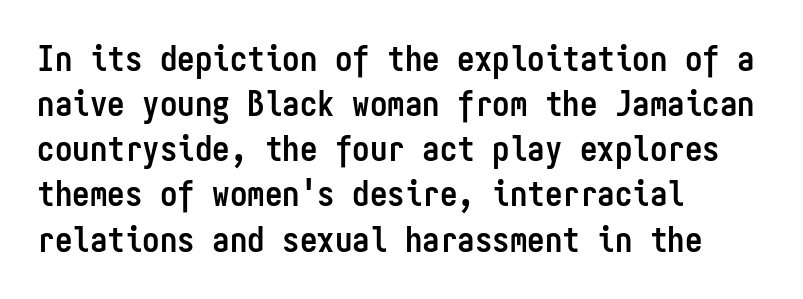
The letters stand straight up with perfectly vertical stems. This is sans-serif lettering, the kind often seen on screens and signage. The letterforms sit shoulder to shoulder at normal distance. These lines are set flush left with a ragged right edge.
